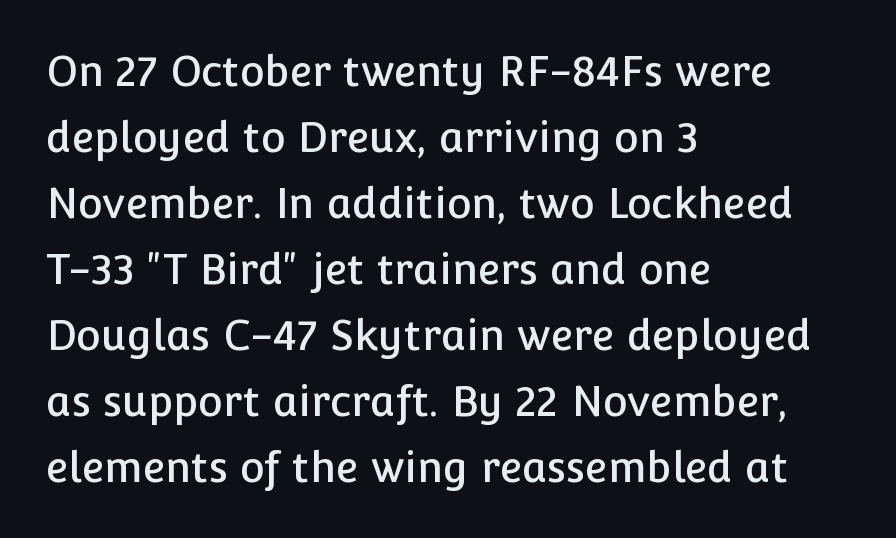
Q: Is the text italic (slanted)? A: No, it is upright.
Q: Is the typeface a serif or a sans-serif typeface? A: Sans-serif.
Q: Is the text underlined? A: No.
Q: How is the paragraph aligned? A: Left-aligned.
Q: Is the spacing between letters normal or unusually wide? A: Normal.
Q: Is the spacing between lines tight, normal or loose? A: Normal.
Q: Width (condensed, normal, or wide)? A: Normal.
Q: Stroke contrast? A: Low.
Q: x-height? A: Medium.
Q: Monospaced? A: No.
